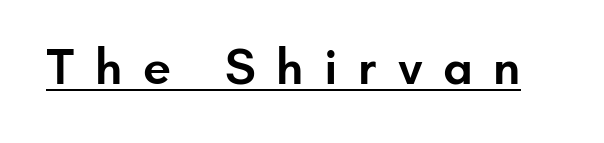
{"serif": "no", "italic": "no", "bold": "semi", "weight": "semibold", "width": "normal", "stroke_contrast": "low", "x_height": "small", "monospaced": "no", "underline": "yes", "letter_spacing": "wide", "letter_spacing_em": 0.41, "glyph_px": 50}
